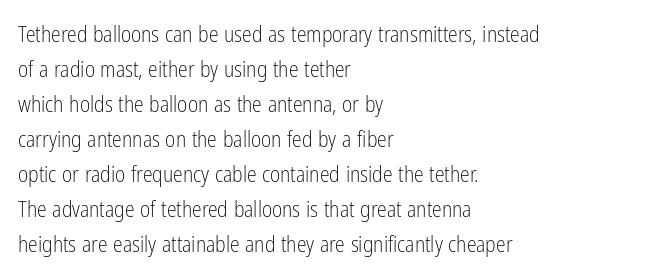
Q: Is the text bold? A: No.
Q: Is the text italic (slanted)? A: No, it is upright.
Q: Is the text underlined? A: No.
Q: How is the paragraph aligned? A: Left-aligned.
Q: Is the spacing between letters normal or unusually wide? A: Normal.
Q: Is the spacing between lines tight, normal or loose? A: Normal.
